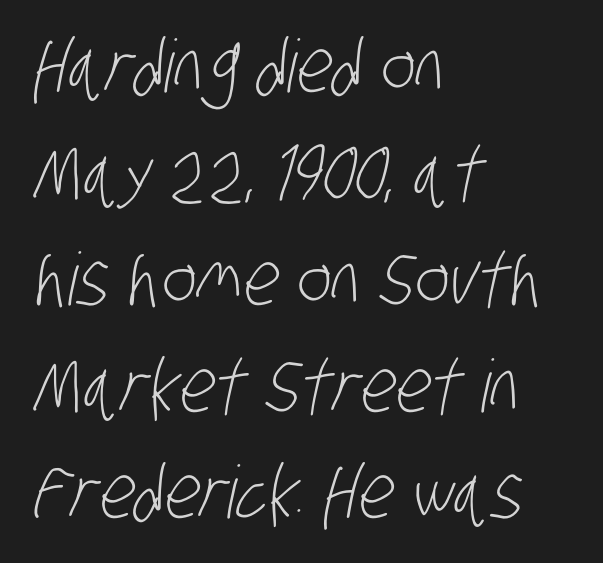
This sample keeps an unexceptional amount of space between lines. Proportional: the letters do not fall into vertical columns. These lines are set flush left with a ragged right edge. The face used here is a sans, in the tradition of grotesques and geometrics. Weight: in the light-to-regular range.
